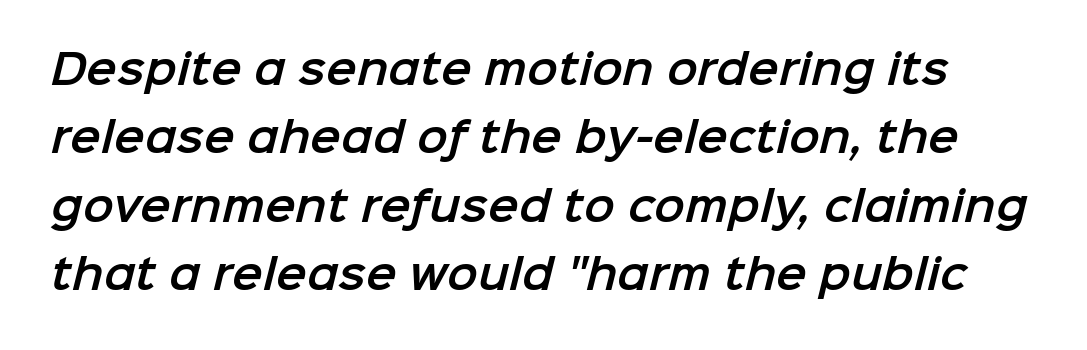
The zone under the glyphs is completely vacant. Each letter keeps its own natural width here, so spacing adapts to shape. Type style note: lacks serifs. In terms of letterspacing, this is plain default setting. Vertical spacing — default.
